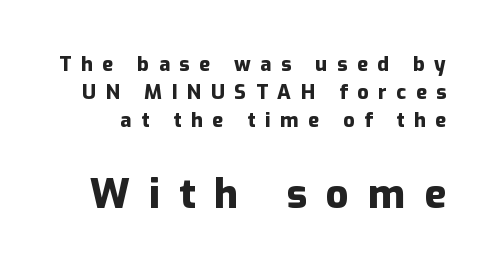
{"serif": "no", "italic": "no", "bold": "yes", "weight": "heavy", "width": "normal", "stroke_contrast": "low", "x_height": "medium", "monospaced": "no", "underline": "no", "line_spacing": "normal", "line_spacing_ratio": 1.41, "letter_spacing": "wide", "letter_spacing_em": 0.48, "larger_block": "second", "size_ratio": 2.0, "glyph_px": 40}
